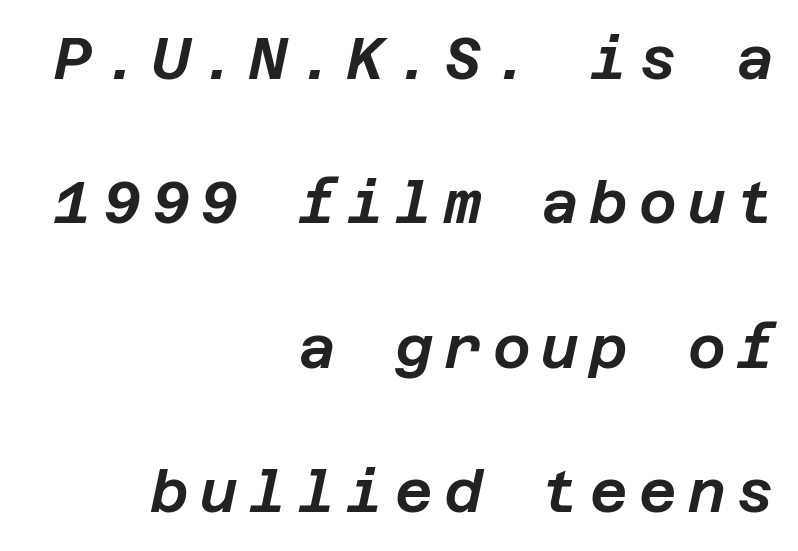
The image shows 58 px text type, italic (leaning right); set right-aligned, loose line spacing (2.49x), not underlined; low stroke contrast and a large x-height.
